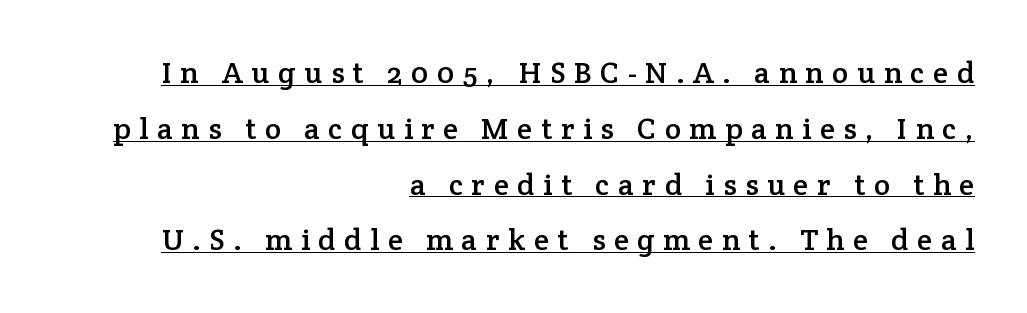
The image shows 30 px serif type, upright; set right-aligned, line spacing 1.86x, unusually wide letter spacing (+0.29 em), underlined; low stroke contrast and a medium x-height.
